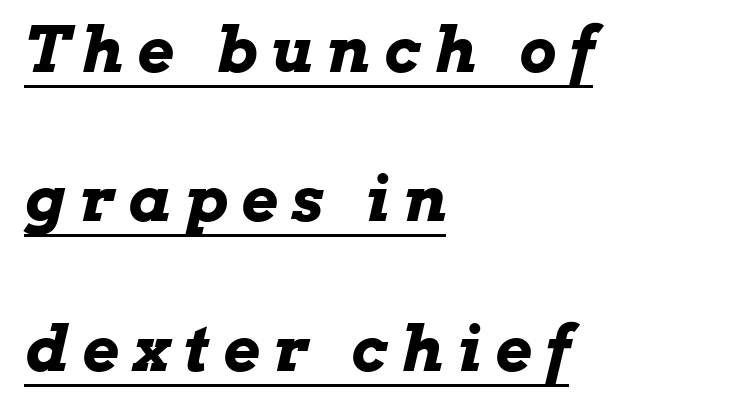
The image shows 63 px bold, wide type, italic (leaning right); set left-aligned, loose line spacing (2.37x), unusually wide letter spacing (+0.22 em), underlined; low stroke contrast and a medium x-height.
